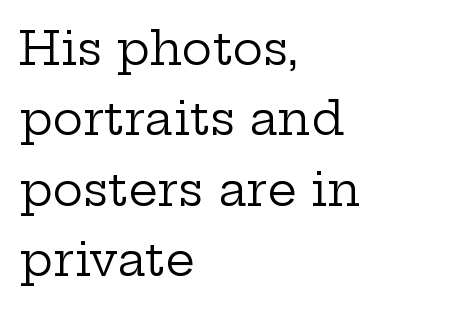
{"serif": "yes", "italic": "no", "bold": "no", "weight": "regular", "width": "wide", "stroke_contrast": "low", "x_height": "medium", "monospaced": "no", "underline": "no", "align": "left", "line_spacing": "normal", "line_spacing_ratio": 1.53, "letter_spacing": "normal", "letter_spacing_em": 0.0, "glyph_px": 46}
